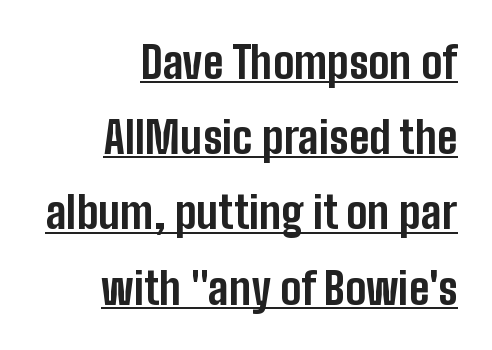
The rendered words wear a rule along their underside. These lines are rendered in a variable-pitch font. The paragraph has a hard right edge and a soft left edge. Serif or sans? Sans — the stroke terminals are bare.
